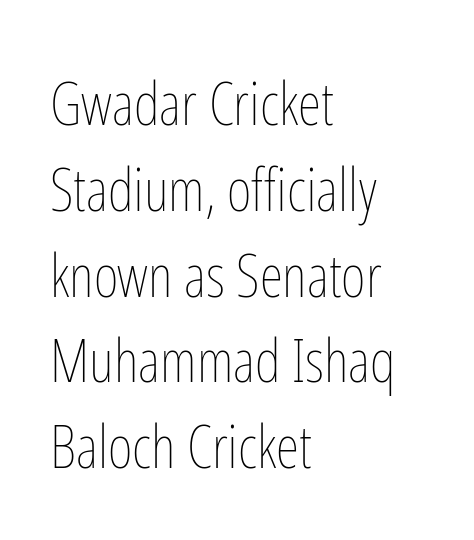
The image shows 60 px thin, condensed type, upright; set left-aligned, normal line spacing (1.43x), normal letter spacing, not underlined; low stroke contrast and a medium x-height.
